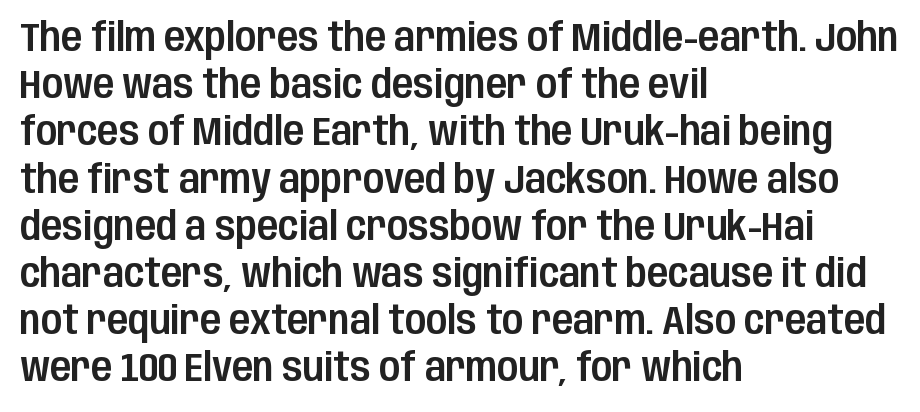
{"serif": "no", "italic": "no", "width": "condensed", "stroke_contrast": "low", "x_height": "large", "monospaced": "no", "underline": "no", "align": "left", "line_spacing_ratio": 1.21, "letter_spacing": "normal", "letter_spacing_em": 0.0, "glyph_px": 39}
